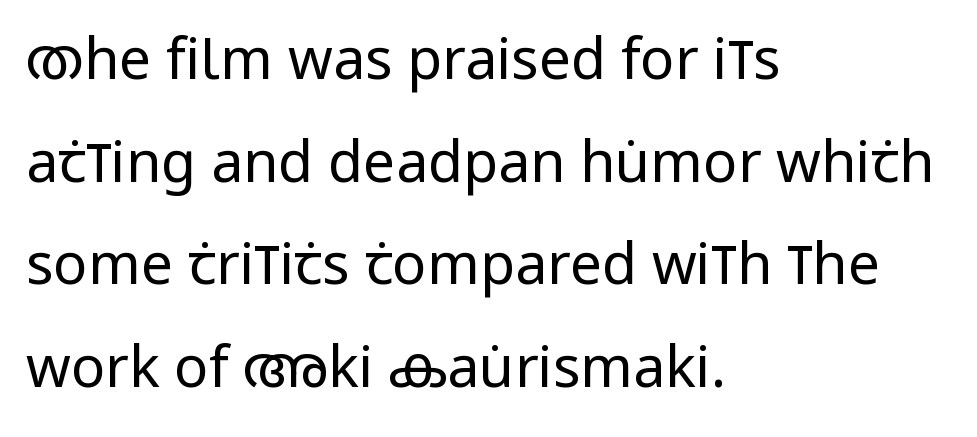
{"serif": "no", "italic": "no", "bold": "no", "weight": "regular", "width": "condensed", "stroke_contrast": "low", "x_height": "large", "monospaced": "no", "underline": "no", "align": "left", "line_spacing_ratio": 1.8, "letter_spacing": "normal", "letter_spacing_em": 0.0, "glyph_px": 57}
